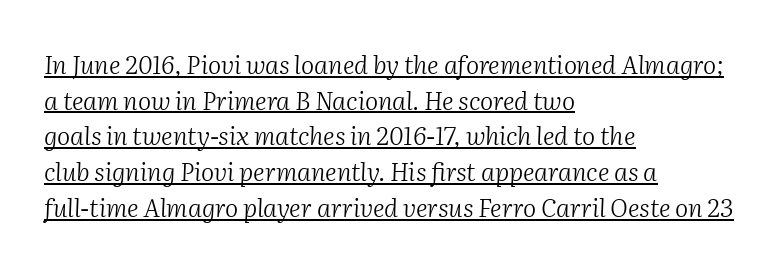
Short and long lines alike share a common starting point at left. This sample uses plain, unmodified letter spacing. The letterforms sit at book weight or below. The rendered words wear a rule along their underside. When letters slant like this, we call the style italic.
